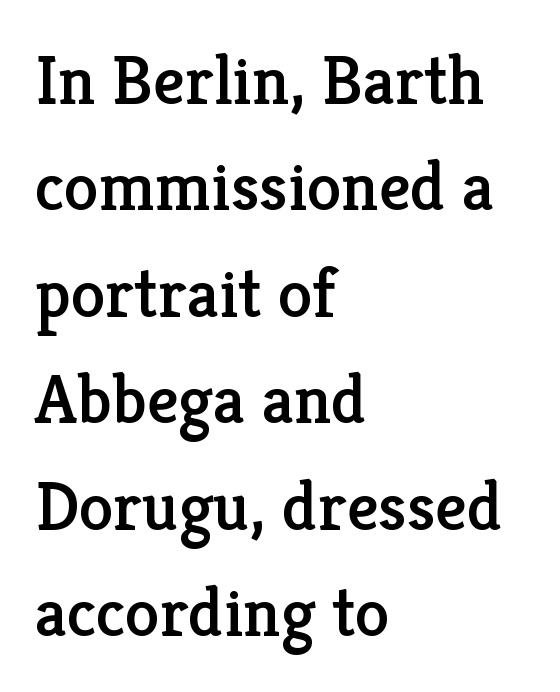
Caption: multi-line text, flush left, ragged right. Evenly set lines give the paragraph a standard silhouette. Underlining? Definitely not there. The axis of the letterforms is exactly vertical.
